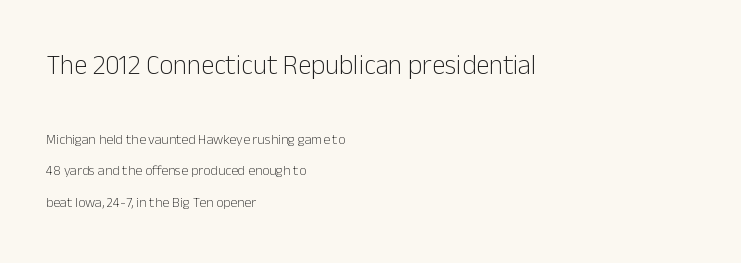
Casual observation: everything's shoved over to the left. A bare baseline throughout the passage. The rendering keeps characters at their native spacing. The face looks like a standard text weight, possibly lighter.
